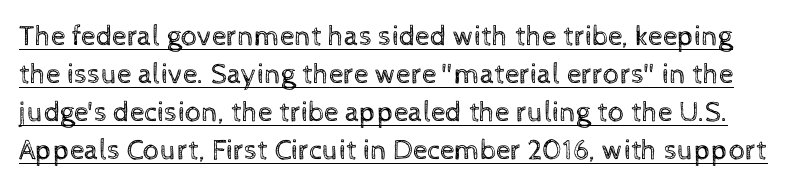
The image shows 29 px regular-weight type, upright; set normal line spacing (1.31x), normal letter spacing, underlined; a medium x-height.
